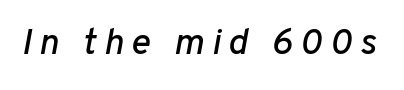
{"italic": "yes", "lean": "right", "slant_degrees": 10, "width": "normal", "stroke_contrast": "low", "x_height": "medium", "monospaced": "no", "underline": "no", "letter_spacing": "wide", "letter_spacing_em": 0.2, "glyph_px": 37}
